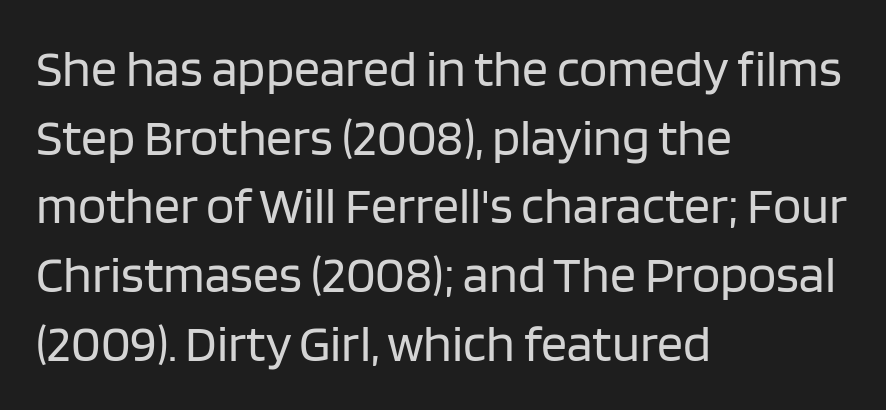
The image shows 52 px regular-weight sans-serif type, upright; set left-aligned, normal line spacing (1.32x), normal letter spacing, not underlined; low stroke contrast and a large x-height.
